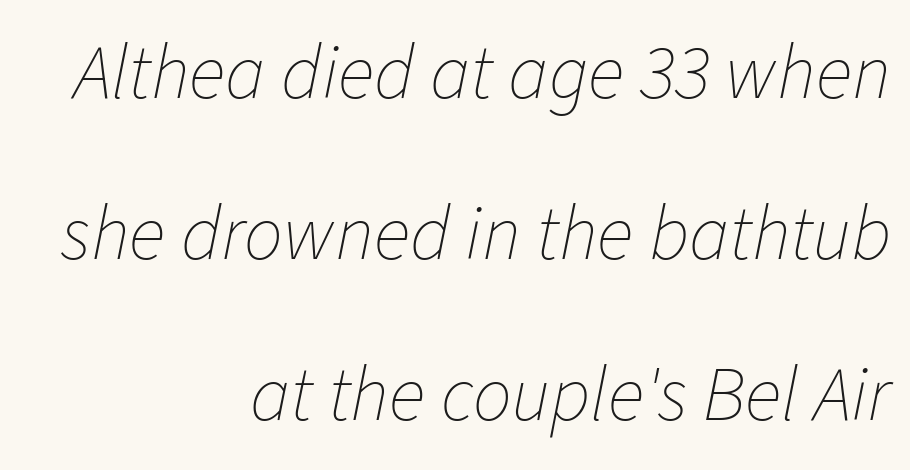
Q: Is the text bold? A: No.
Q: Is the text italic (slanted)? A: Yes, it leans right by about 11 degrees.
Q: Is the text underlined? A: No.
Q: How is the paragraph aligned? A: Right-aligned.
Q: Is the spacing between letters normal or unusually wide? A: Normal.
Q: Is the spacing between lines tight, normal or loose? A: Loose.
Q: Width (condensed, normal, or wide)? A: Normal.
Q: Stroke contrast? A: Low.
Q: x-height? A: Medium.
Q: Monospaced? A: No.
